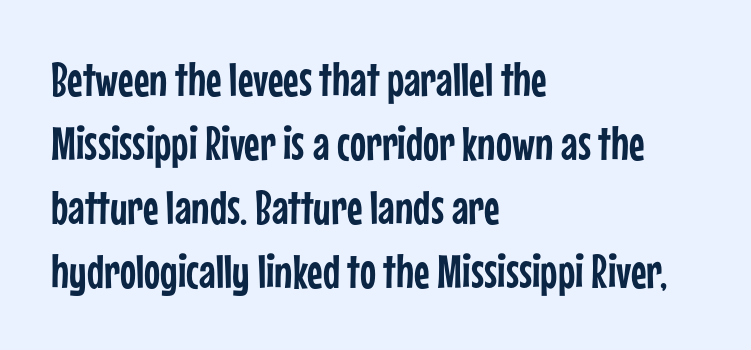
{"serif": "no", "italic": "no", "width": "condensed", "stroke_contrast": "low", "x_height": "medium", "monospaced": "no", "underline": "no", "align": "left", "line_spacing": "normal", "line_spacing_ratio": 1.33, "letter_spacing": "normal", "letter_spacing_em": 0.0, "glyph_px": 48}
